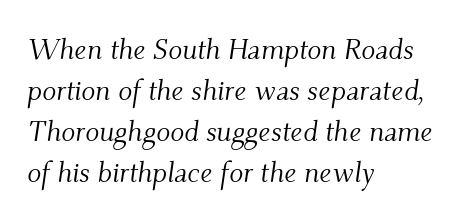
Q: Is the text bold? A: No.
Q: Is the text italic (slanted)? A: Yes, it leans right by about 9 degrees.
Q: Is the typeface a serif or a sans-serif typeface? A: Serif.
Q: Is the text underlined? A: No.
Q: How is the paragraph aligned? A: Left-aligned.
Q: Is the spacing between letters normal or unusually wide? A: Normal.
Q: Is the spacing between lines tight, normal or loose? A: Normal.
Q: Width (condensed, normal, or wide)? A: Normal.
Q: Stroke contrast? A: Medium.
Q: x-height? A: Small.
Q: Monospaced? A: No.
